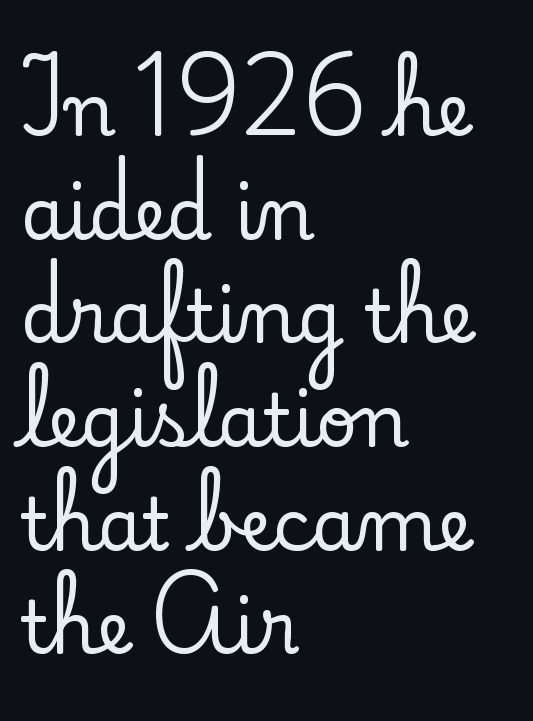
Q: Is the text italic (slanted)? A: No, it is upright.
Q: Is the typeface a serif or a sans-serif typeface? A: Serif.
Q: Is the text underlined? A: No.
Q: How is the paragraph aligned? A: Left-aligned.
Q: Is the spacing between letters normal or unusually wide? A: Normal.
Q: Is the spacing between lines tight, normal or loose? A: Normal.
Q: Width (condensed, normal, or wide)? A: Normal.
Q: Stroke contrast? A: Low.
Q: x-height? A: Small.
Q: Monospaced? A: No.
